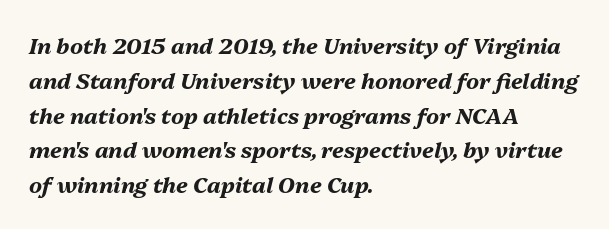
Q: Is the text bold? A: Yes.
Q: Is the text italic (slanted)? A: Yes, it leans right by about 13 degrees.
Q: Is the text underlined? A: No.
Q: How is the paragraph aligned? A: Left-aligned.
Q: Is the spacing between letters normal or unusually wide? A: Normal.
Q: Is the spacing between lines tight, normal or loose? A: Normal.
